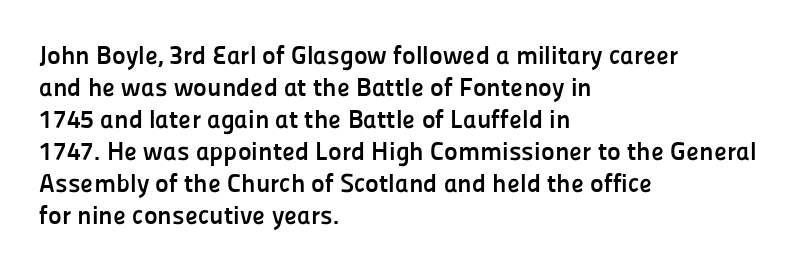
Alignment: flush left. A clean baseline with only descenders dipping below it. Vertical strokes here are truly vertical. Every letter is thick-stroked: bold, no question. A typesetter would call this zero additional tracking.
